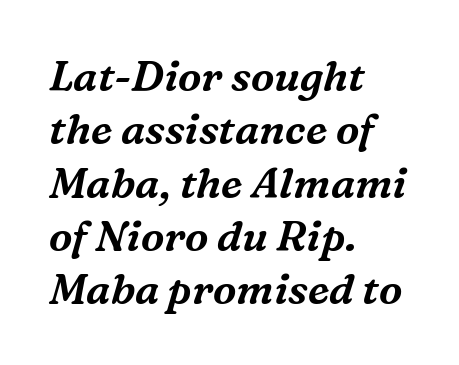
The image shows 42 px serif type, italic (leaning right); set left-aligned, normal line spacing (1.27x), normal letter spacing, not underlined; medium stroke contrast and a medium x-height.
